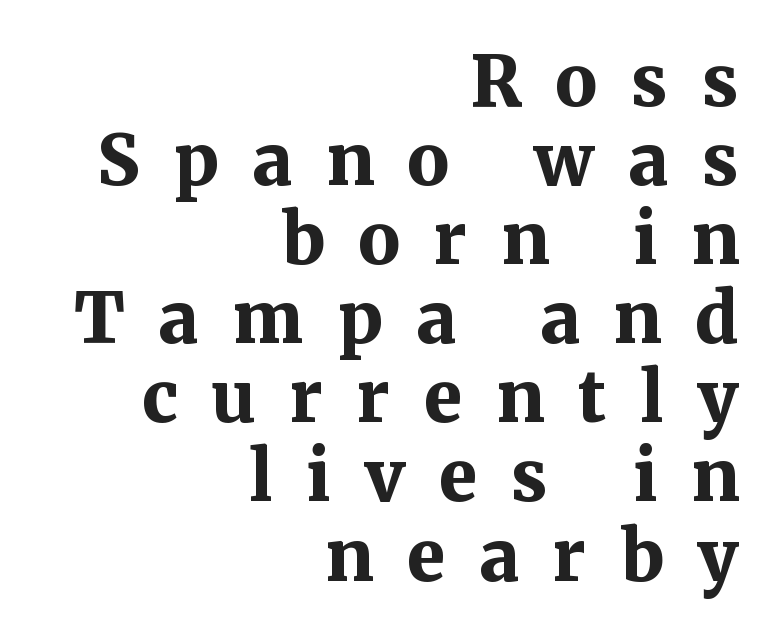
Glance below the letters and you will spot only blank space. The font is running at its bold setting. Posture: straight, roman, zero tilt. The text block is weighted toward the right margin, trailing off unevenly leftward.
